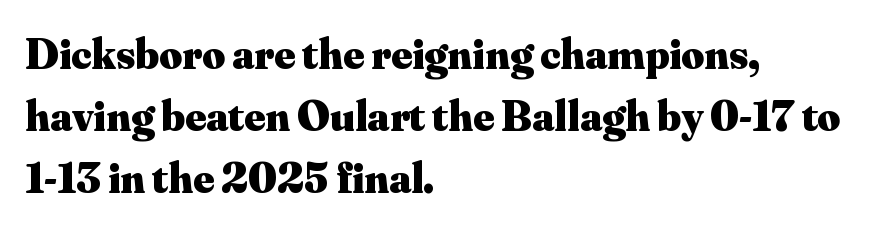
Q: Is the text bold? A: Yes.
Q: Is the text italic (slanted)? A: No, it is upright.
Q: Is the typeface a serif or a sans-serif typeface? A: Serif.
Q: Is the text underlined? A: No.
Q: How is the paragraph aligned? A: Left-aligned.
Q: Is the spacing between letters normal or unusually wide? A: Normal.
Q: Is the spacing between lines tight, normal or loose? A: Normal.
Q: Width (condensed, normal, or wide)? A: Normal.
Q: Stroke contrast? A: Medium.
Q: x-height? A: Small.
Q: Monospaced? A: No.
